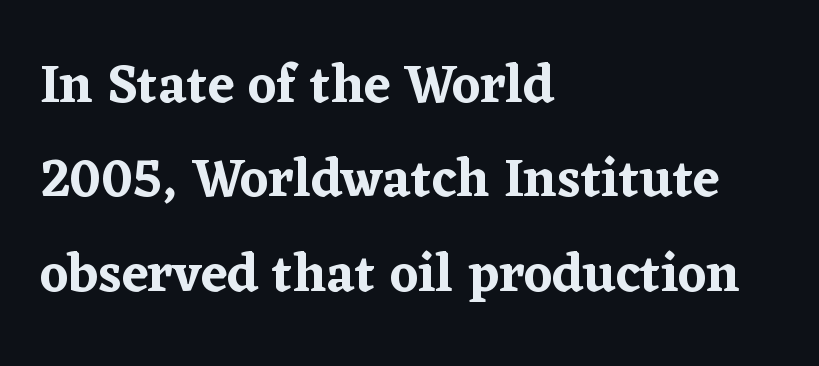
A typesetter would call this proportional, since set widths differ per character. The letters sit at their default tracking, neither squeezed nor spread. The rendering shows small feet on the letterforms — a serif design. Does the lettering tilt? It doesn't — this is upright. The rag falls on the right side of this text block. The words here are not underlined.
